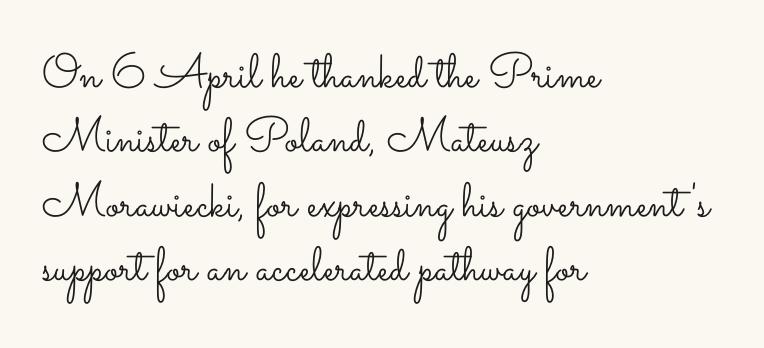
{"bold": "no", "weight": "light", "width": "wide", "stroke_contrast": "low", "x_height": "small", "monospaced": "no", "underline": "no", "align": "left", "line_spacing": "normal", "line_spacing_ratio": 1.34, "letter_spacing": "normal", "letter_spacing_em": 0.0, "glyph_px": 48}
